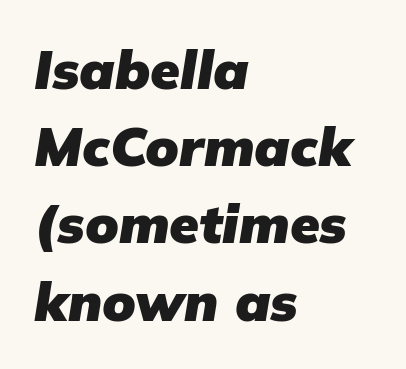
The image shows 54 px heavy type, italic (leaning right); set left-aligned, normal line spacing (1.43x), normal letter spacing, not underlined; low stroke contrast and a medium x-height.
